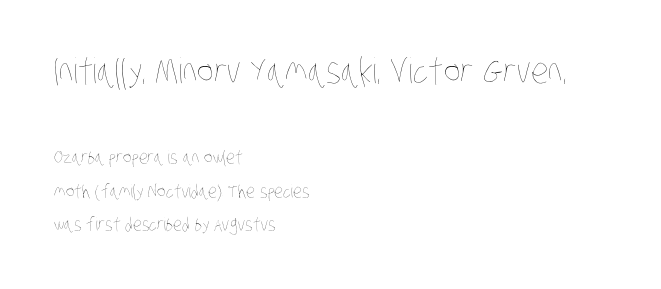
{"bold": "no", "weight": "thin", "width": "condensed", "stroke_contrast": "low", "x_height": "large", "monospaced": "no", "underline": "no", "align": "left", "line_spacing_ratio": 1.88, "letter_spacing": "normal", "letter_spacing_em": 0.0, "larger_block": "first", "size_ratio": 1.94, "glyph_px": 35}
